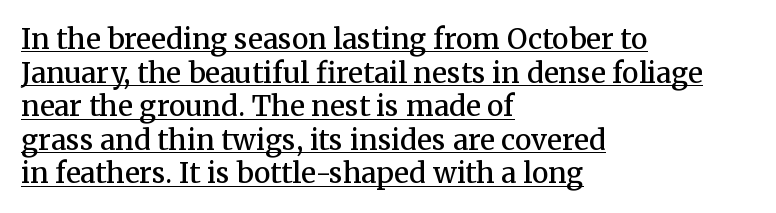
{"serif": "yes", "italic": "no", "bold": "semi", "weight": "semibold", "width": "normal", "stroke_contrast": "medium", "x_height": "medium", "monospaced": "no", "underline": "yes", "align": "left", "line_spacing_ratio": 1.2, "letter_spacing": "normal", "letter_spacing_em": 0.0, "glyph_px": 28}
